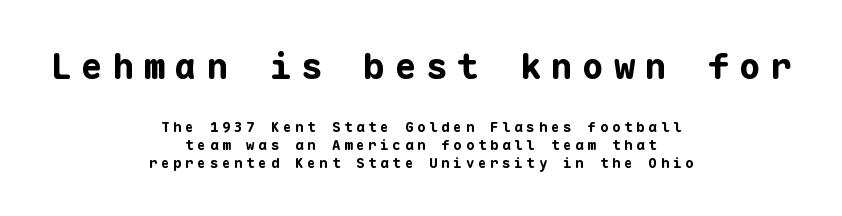
The face used here is monospaced, like something from a code editor. Nobody drew a line under any word here. Glyph-to-glyph distance is far greater than everyday printed text. One glance says typical: line gaps are just what's usual. Classification — sans serif.
